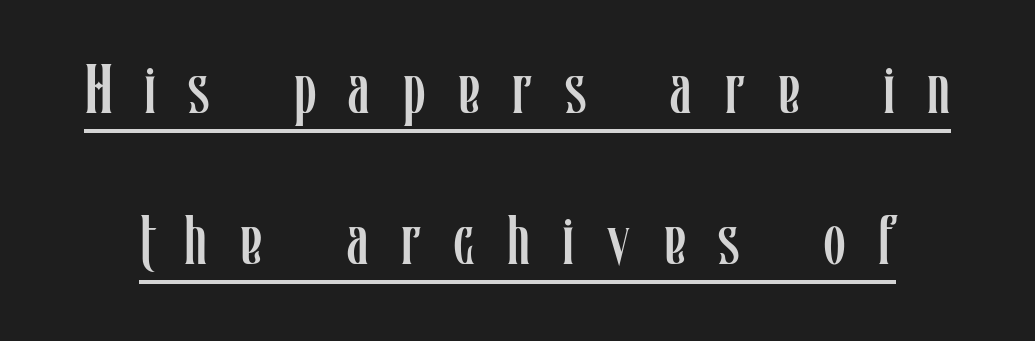
{"italic": "no", "bold": "no", "weight": "regular", "width": "condensed", "stroke_contrast": "low", "x_height": "medium", "monospaced": "no", "underline": "yes", "line_spacing": "loose", "line_spacing_ratio": 2.16, "letter_spacing": "wide", "letter_spacing_em": 0.47, "glyph_px": 70}
